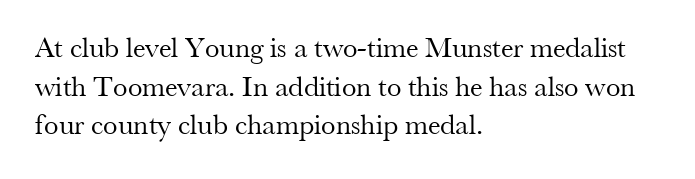
The image shows 29 px regular-weight serif type, upright; set left-aligned, normal line spacing (1.33x), normal letter spacing, not underlined; medium stroke contrast and a small x-height.
